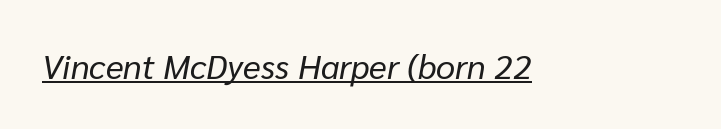
The image shows 34 px regular-weight type, italic (leaning right); set normal letter spacing, underlined; low stroke contrast and a medium x-height.
